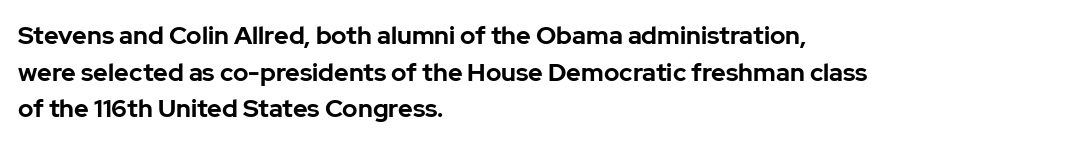
Q: Is the text bold? A: Yes.
Q: Is the text italic (slanted)? A: No, it is upright.
Q: Is the text underlined? A: No.
Q: How is the paragraph aligned? A: Left-aligned.
Q: Is the spacing between letters normal or unusually wide? A: Normal.
Q: Is the spacing between lines tight, normal or loose? A: Normal.
